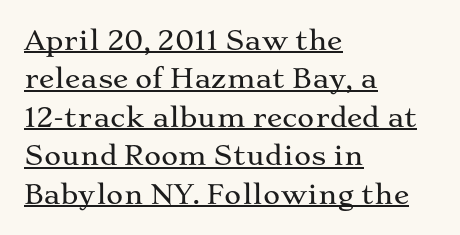
Here the glyphs are tracked normally, forming tight word shapes. Line beginnings align vertically; line endings do not. Do the letters lean? They stand straight. These lines sit exactly where default settings would place them. You can see a thin bar hugging the bottom of the glyphs.
